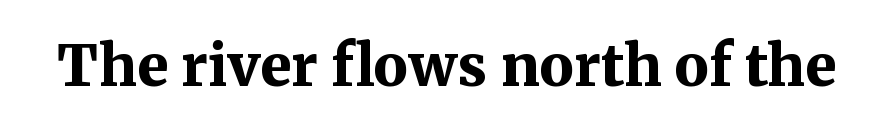
The image shows 57 px bold serif type, upright; set normal letter spacing, not underlined; medium stroke contrast and a medium x-height.
